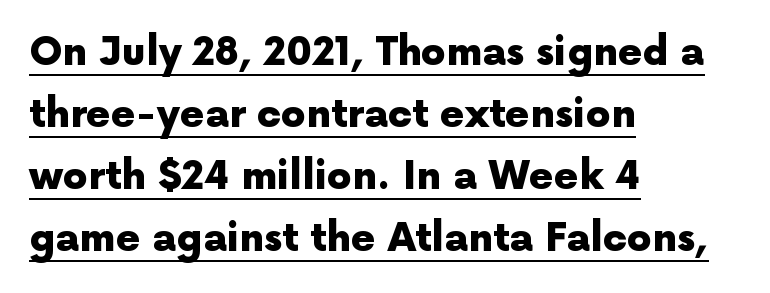
{"serif": "no", "italic": "no", "bold": "yes", "weight": "heavy", "width": "normal", "x_height": "medium", "monospaced": "no", "underline": "yes", "align": "left", "line_spacing": "normal", "line_spacing_ratio": 1.59, "letter_spacing": "normal", "letter_spacing_em": 0.0, "glyph_px": 39}
